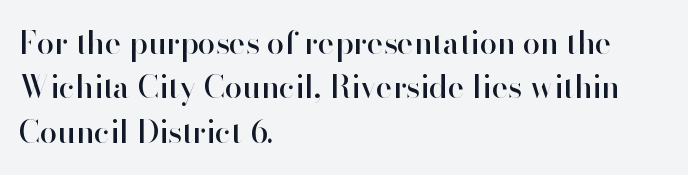
{"serif": "no", "italic": "no", "width": "normal", "stroke_contrast": "high", "x_height": "small", "monospaced": "no", "underline": "no", "align": "left", "line_spacing": "normal", "line_spacing_ratio": 1.43, "letter_spacing": "normal", "letter_spacing_em": 0.0, "glyph_px": 31}
